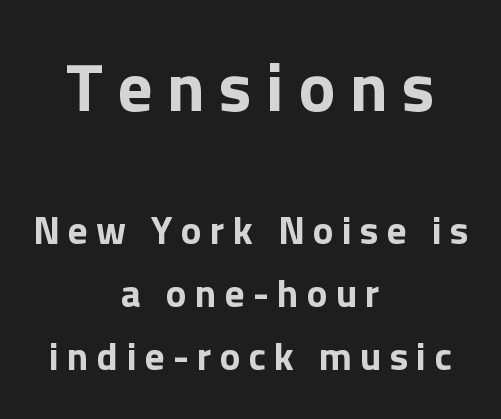
Q: Is the text bold? A: Yes.
Q: Is the text italic (slanted)? A: No, it is upright.
Q: Is the typeface a serif or a sans-serif typeface? A: Sans-serif.
Q: Is the text underlined? A: No.
Q: How is the paragraph aligned? A: Centered.
Q: Is the spacing between letters normal or unusually wide? A: Unusually wide.
Q: Is the spacing between lines tight, normal or loose? A: Normal.
Q: Which block of text is set in a larger size, the first (top) or the second (bottom)? A: The first (top) one.
Q: Width (condensed, normal, or wide)? A: Normal.
Q: Stroke contrast? A: Low.
Q: x-height? A: Medium.
Q: Monospaced? A: No.
